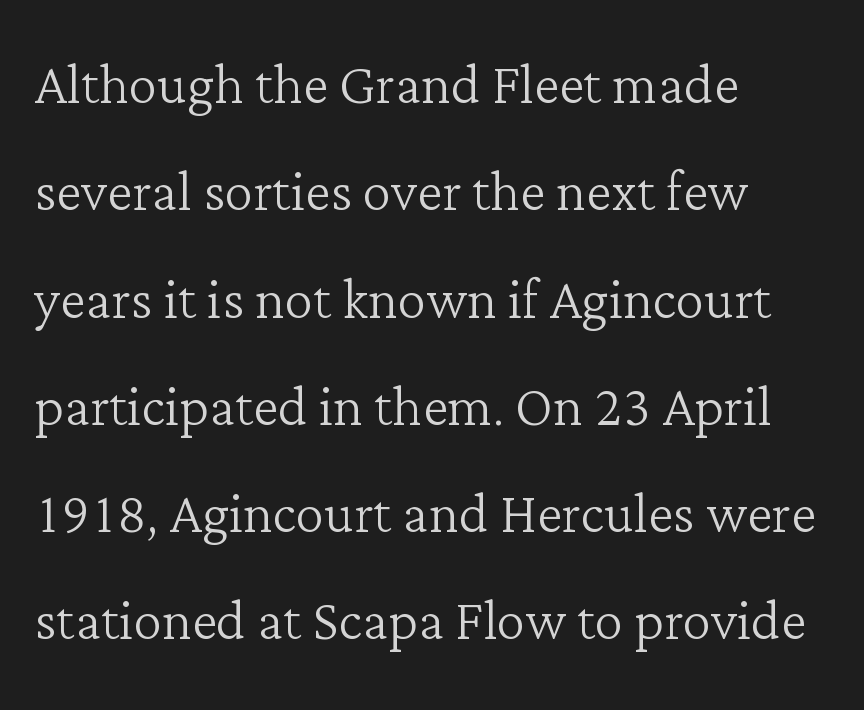
The lines sit at an ordinary, default distance from one another. This is not heavy type; no bold has been used. Here the glyphs are tracked normally, forming tight word shapes. Ordinary non-slanted type is in use. If you drew a ruler down the left edge, every line would touch it. The characters display serif detailing at their extremities.
